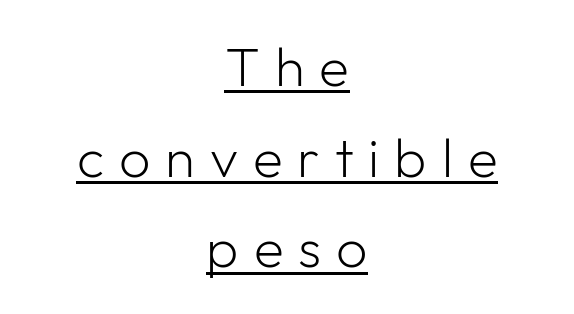
The image shows 55 px light sans-serif type, upright; set centered, normal line spacing (1.65x), unusually wide letter spacing (+0.27 em), underlined; low stroke contrast and a medium x-height.
